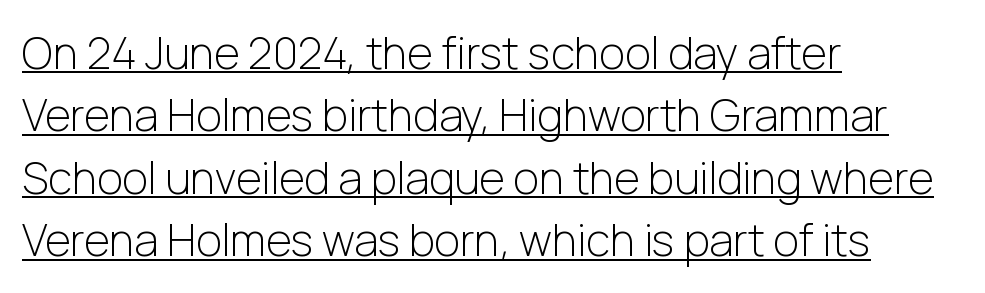
What decoration does the sample have? An underline. These lines are rendered in a variable-pitch font. If you measured baseline to baseline, you'd find a middling distance. If you drew a ruler down the left edge, every line would touch it. Letterform terminals end flat and unadorned throughout the passage. Nothing unusual about the tracking: characters are spaced as the font intends.
